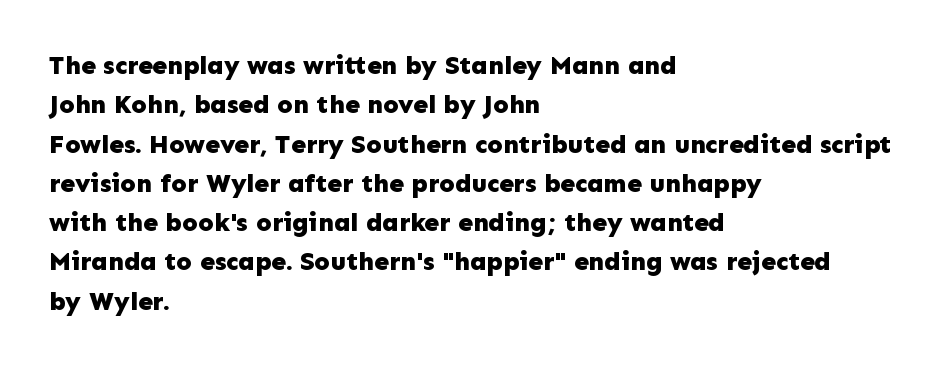
The image shows 26 px bold type, upright; set left-aligned, normal line spacing (1.51x), normal letter spacing, not underlined.
